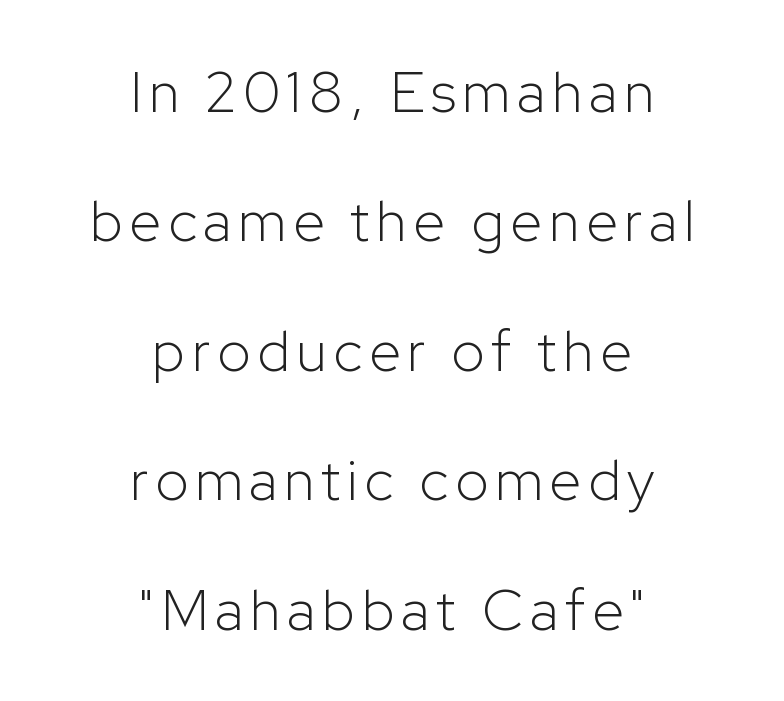
The image shows 57 px light sans-serif type, upright; set centered, loose line spacing (2.27x), not underlined; low stroke contrast and a medium x-height.
